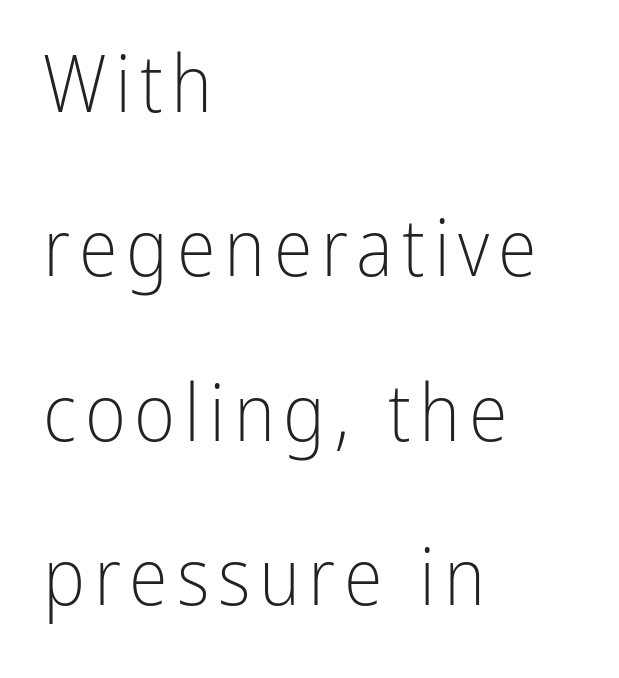
The image shows 79 px light, condensed sans-serif type, upright; set left-aligned, loose line spacing (2.08x), not underlined; low stroke contrast and a medium x-height.
